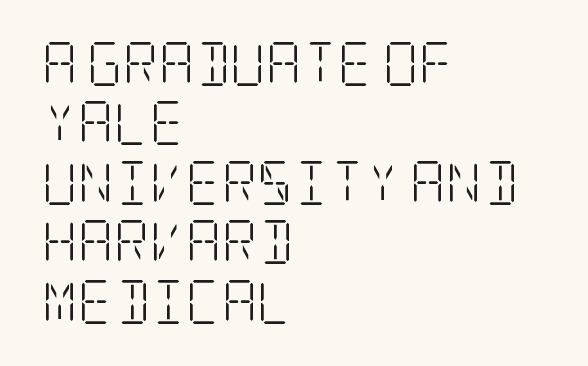
{"serif": "yes", "italic": "no", "bold": "no", "weight": "light", "width": "condensed", "stroke_contrast": "low", "x_height": "large", "underline": "no", "align": "left", "line_spacing": "normal", "line_spacing_ratio": 1.35, "letter_spacing": "normal", "letter_spacing_em": 0.0, "glyph_px": 44}
